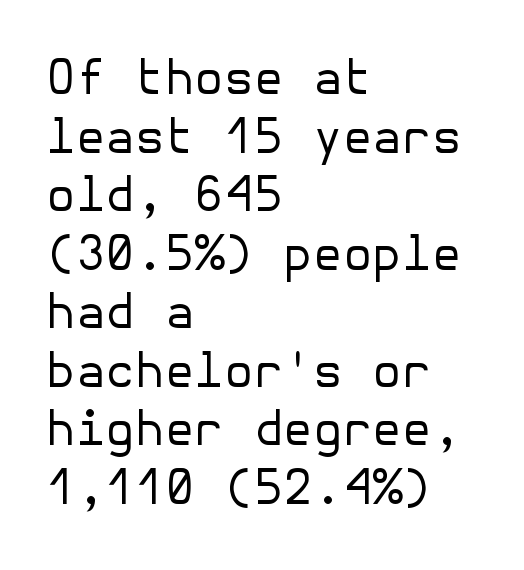
The words here are not underlined. Tracking here is standard; glyphs follow each other at the usual distance. Is this a heavy cut? Hardly; it is regular or lighter. The font family rendered here belongs to the sans-serif group. This sample uses an upright cut, with every glyph sitting square on the baseline. Reading down the block, your eye returns to a fixed left position each line.
